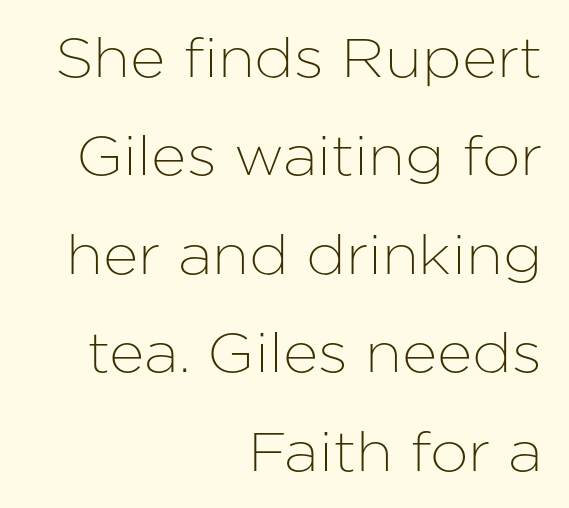
The image shows 55 px sans-serif type, upright; set right-aligned, line spacing 1.79x, normal letter spacing, not underlined; low stroke contrast and a medium x-height.
